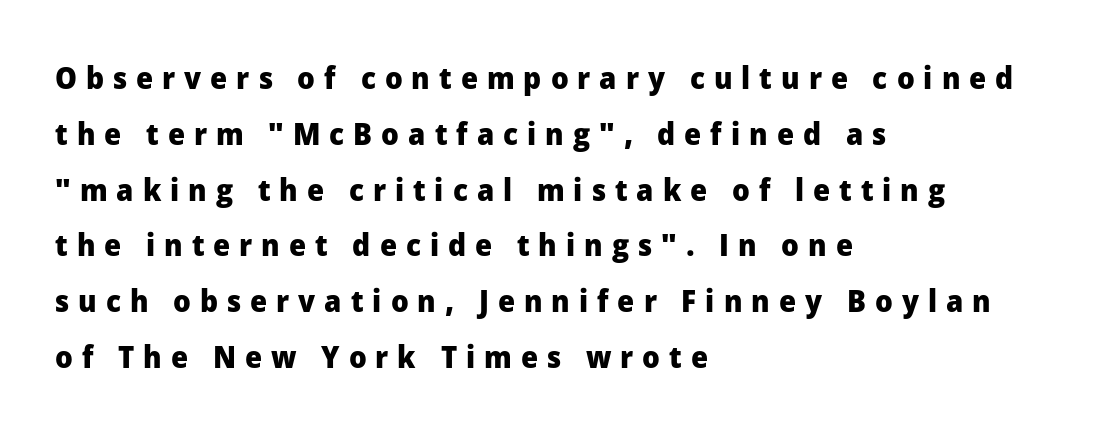
Q: Is the text bold? A: Yes.
Q: Is the text italic (slanted)? A: No, it is upright.
Q: Is the typeface a serif or a sans-serif typeface? A: Sans-serif.
Q: Is the text underlined? A: No.
Q: How is the paragraph aligned? A: Left-aligned.
Q: Is the spacing between letters normal or unusually wide? A: Unusually wide.
Q: Width (condensed, normal, or wide)? A: Normal.
Q: Stroke contrast? A: Low.
Q: x-height? A: Medium.
Q: Monospaced? A: No.
